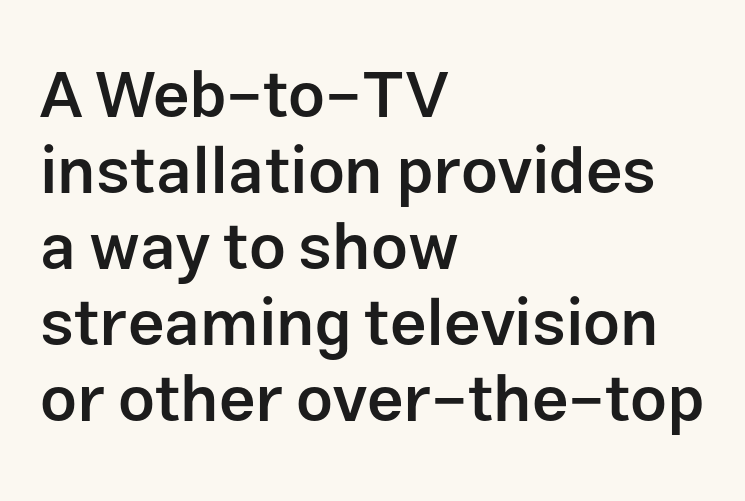
How are the letters spaced? Ordinarily, with no added tracking. Set as a demibold, roughly 600 on the weight scale. Designer's note — italics off, roman on. The rendering uses natural spacing where letterforms have individual widths. If you drew a ruler down the left edge, every line would touch it.
